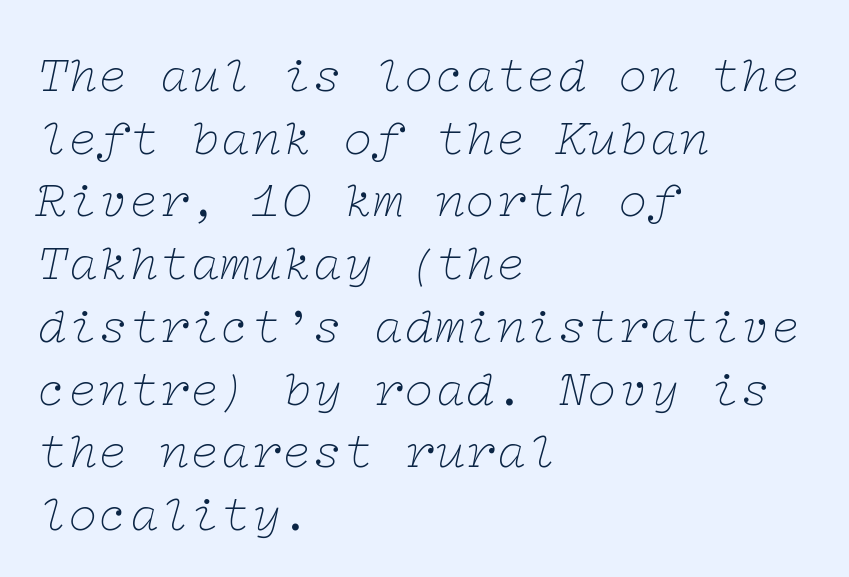
Q: Is the text bold? A: No.
Q: Is the text italic (slanted)? A: Yes, it leans right by about 12 degrees.
Q: Is the typeface a serif or a sans-serif typeface? A: Serif.
Q: Is the text underlined? A: No.
Q: How is the paragraph aligned? A: Left-aligned.
Q: Is the spacing between letters normal or unusually wide? A: Normal.
Q: Width (condensed, normal, or wide)? A: Wide.
Q: Stroke contrast? A: Low.
Q: x-height? A: Medium.
